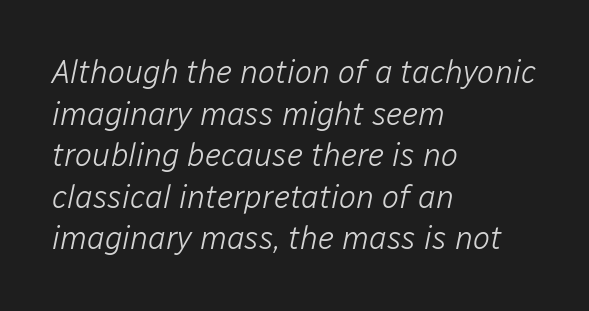
Q: Is the text bold? A: No.
Q: Is the text italic (slanted)? A: Yes, it leans right by about 12 degrees.
Q: Is the text underlined? A: No.
Q: How is the paragraph aligned? A: Left-aligned.
Q: Is the spacing between letters normal or unusually wide? A: Normal.
Q: Is the spacing between lines tight, normal or loose? A: Normal.
Q: Width (condensed, normal, or wide)? A: Normal.
Q: Stroke contrast? A: Low.
Q: x-height? A: Medium.
Q: Monospaced? A: No.
